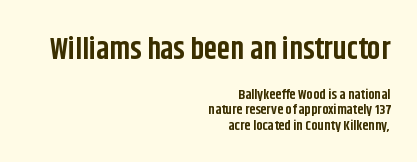
The image shows 30 px bold, condensed sans-serif type, upright; set right-aligned, tight line spacing (1.1x), normal letter spacing, not underlined; the first (top) block is 2.14x larger; low stroke contrast and a large x-height.
